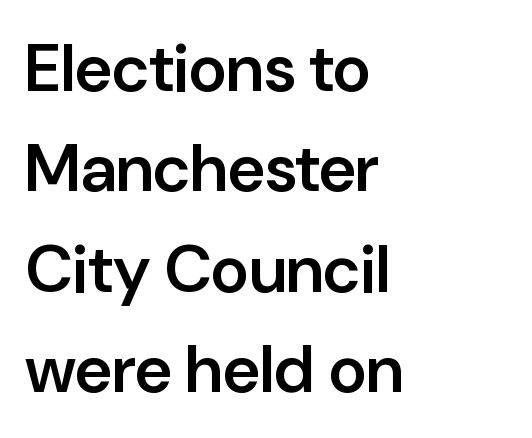
Q: Is the text bold? A: Semi-bold.
Q: Is the text italic (slanted)? A: No, it is upright.
Q: Is the typeface a serif or a sans-serif typeface? A: Sans-serif.
Q: Is the text underlined? A: No.
Q: How is the paragraph aligned? A: Left-aligned.
Q: Is the spacing between letters normal or unusually wide? A: Normal.
Q: Is the spacing between lines tight, normal or loose? A: Normal.
Q: Width (condensed, normal, or wide)? A: Normal.
Q: Stroke contrast? A: Low.
Q: x-height? A: Medium.
Q: Monospaced? A: No.
